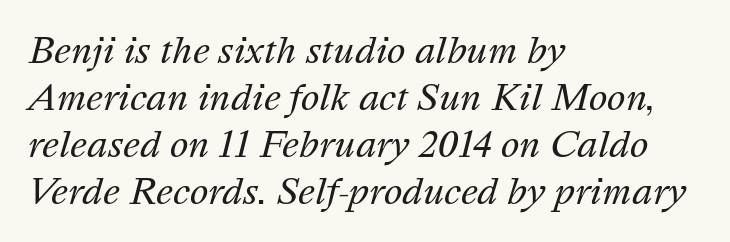
The image shows 35 px regular-weight type, italic (leaning right); set left-aligned, normal line spacing (1.34x), normal letter spacing, not underlined; medium stroke contrast and a medium x-height.
